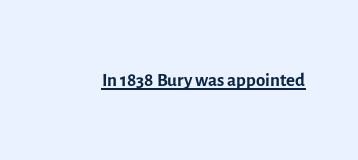
{"italic": "no", "bold": "no", "underline": "yes", "letter_spacing": "normal", "letter_spacing_em": 0.0, "glyph_px": 27}
